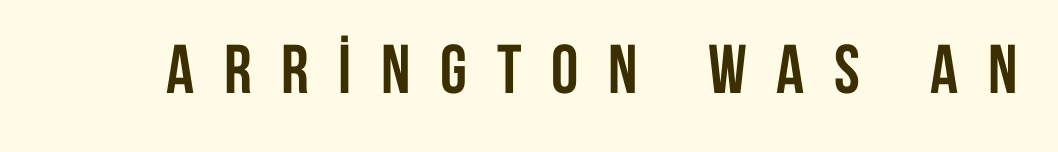
The specimen omits any rule beneath the text block's lines. You could not count columns in this text — the font is proportionally spaced. The letterforms stand isolated, each surrounded by extra space. The glyphs have the mass of a bold cut. Ascenders rise straight up at ninety degrees.
